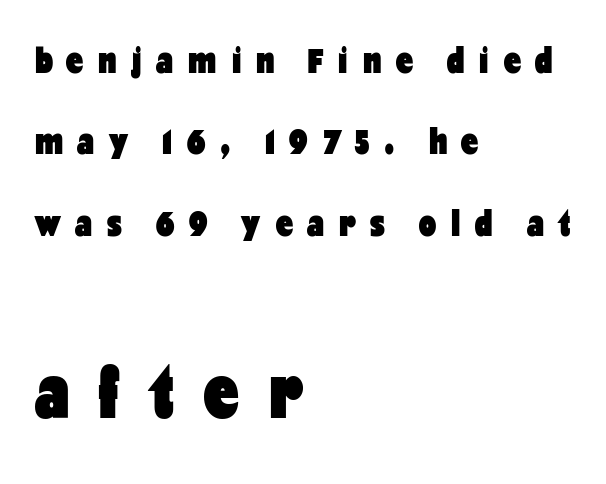
The image shows 77 px heavy, condensed sans-serif type, upright; set left-aligned, loose line spacing (2.14x), unusually wide letter spacing (+0.39 em), not underlined; the second (bottom) block is 2.03x larger; low stroke contrast and a medium x-height.
